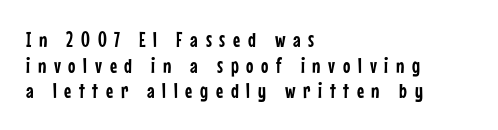
The image shows 22 px text type, upright; set left-aligned, line spacing 1.17x, unusually wide letter spacing (+0.35 em), not underlined.
